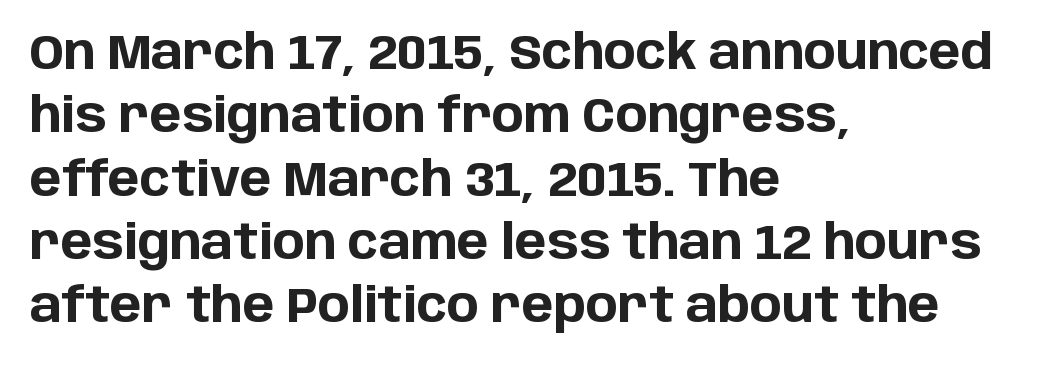
This is sans-serif lettering, the kind often seen on screens and signage. Letters rest on an invisible, unmarked baseline. Nobody touched the tracking dial on this one. A typesetter would call this leading conventional body-copy spacing.
